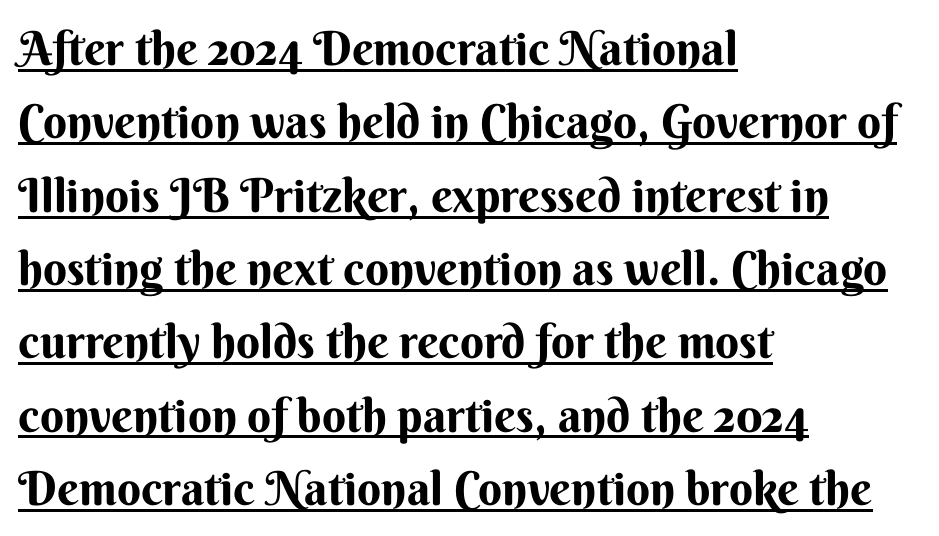
The image shows 47 px bold sans-serif type, upright; set left-aligned, normal line spacing (1.56x), normal letter spacing, underlined; medium stroke contrast and a small x-height.
